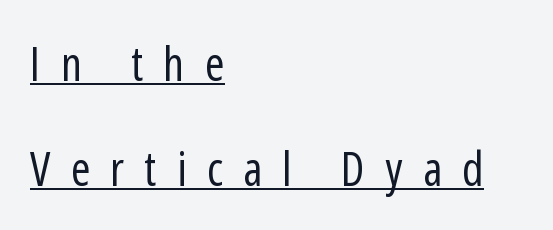
Q: Is the text bold? A: No.
Q: Is the text italic (slanted)? A: No, it is upright.
Q: Is the typeface a serif or a sans-serif typeface? A: Sans-serif.
Q: Is the text underlined? A: Yes.
Q: How is the paragraph aligned? A: Left-aligned.
Q: Is the spacing between letters normal or unusually wide? A: Unusually wide.
Q: Is the spacing between lines tight, normal or loose? A: Loose.
Q: Width (condensed, normal, or wide)? A: Condensed.
Q: Stroke contrast? A: Low.
Q: x-height? A: Medium.
Q: Monospaced? A: No.
